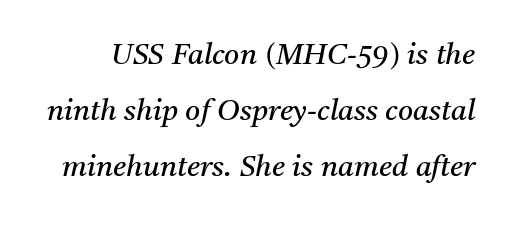
Q: Is the text bold? A: No.
Q: Is the text italic (slanted)? A: Yes, it leans right by about 11 degrees.
Q: Is the typeface a serif or a sans-serif typeface? A: Serif.
Q: Is the text underlined? A: No.
Q: Is the spacing between letters normal or unusually wide? A: Normal.
Q: Is the spacing between lines tight, normal or loose? A: Loose.
Q: Width (condensed, normal, or wide)? A: Normal.
Q: Stroke contrast? A: Medium.
Q: x-height? A: Medium.
Q: Monospaced? A: No.
